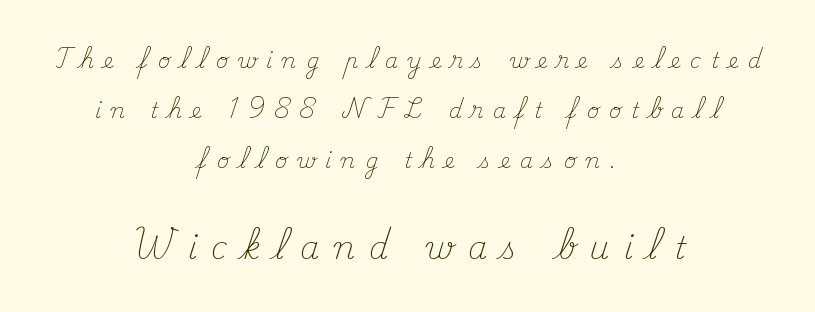
Q: Is the text bold? A: No.
Q: Is the text italic (slanted)? A: Yes.
Q: Is the typeface a serif or a sans-serif typeface? A: Serif.
Q: Is the text underlined? A: No.
Q: How is the paragraph aligned? A: Centered.
Q: Is the spacing between letters normal or unusually wide? A: Unusually wide.
Q: Is the spacing between lines tight, normal or loose? A: Loose.
Q: Which block of text is set in a larger size, the first (top) or the second (bottom)? A: The second (bottom) one.
Q: Width (condensed, normal, or wide)? A: Normal.
Q: Stroke contrast? A: Medium.
Q: x-height? A: Small.
Q: Monospaced? A: No.
